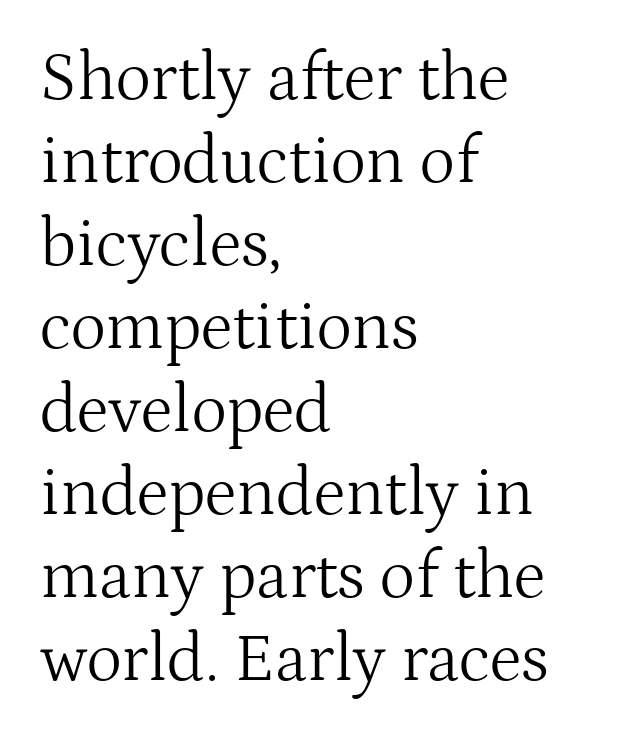
Caption: face not bold, strokes unweighted. Nothing unusual about the tracking: characters are spaced as the font intends. Think of a printed novel: that variable character pitch is what you see here. The paragraph shown leans on its left margin.
